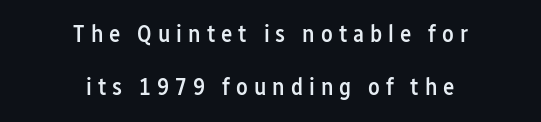
Q: Is the text bold? A: Semi-bold.
Q: Is the text italic (slanted)? A: No, it is upright.
Q: Is the text underlined? A: No.
Q: How is the paragraph aligned? A: Centered.
Q: Is the spacing between letters normal or unusually wide? A: Unusually wide.
Q: Is the spacing between lines tight, normal or loose? A: Loose.
